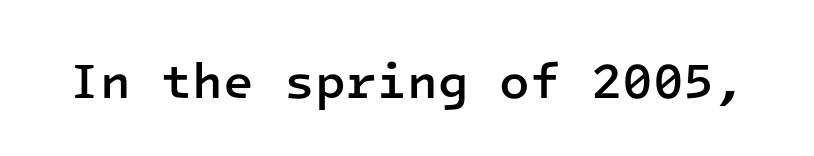
Q: Is the text bold? A: Semi-bold.
Q: Is the text italic (slanted)? A: No, it is upright.
Q: Is the typeface a serif or a sans-serif typeface? A: Sans-serif.
Q: Is the text underlined? A: No.
Q: Is the spacing between letters normal or unusually wide? A: Normal.
Q: Width (condensed, normal, or wide)? A: Normal.
Q: Stroke contrast? A: Low.
Q: x-height? A: Medium.
Q: Monospaced? A: Yes.
